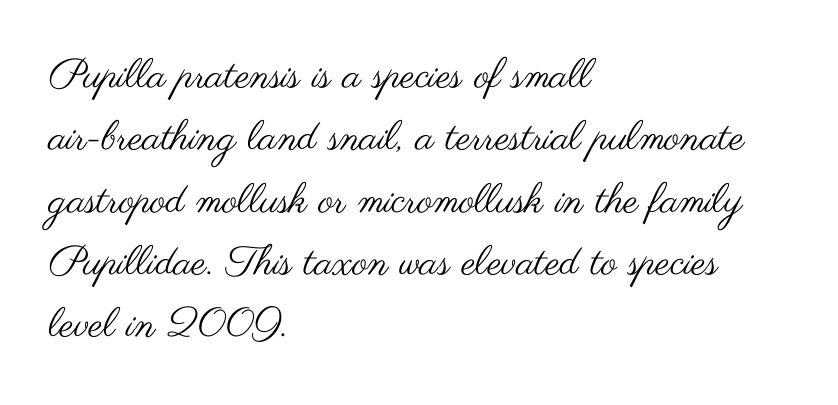
{"serif": "no", "bold": "no", "weight": "regular", "width": "wide", "stroke_contrast": "medium", "x_height": "small", "monospaced": "no", "underline": "no", "align": "left", "line_spacing": "normal", "line_spacing_ratio": 1.52, "letter_spacing": "normal", "letter_spacing_em": 0.0, "glyph_px": 41}
